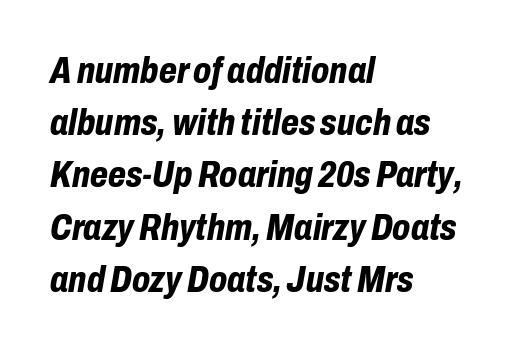
{"italic": "yes", "lean": "right", "slant_degrees": 10, "bold": "yes", "weight": "bold", "width": "condensed", "stroke_contrast": "low", "x_height": "medium", "monospaced": "no", "underline": "no", "align": "left", "line_spacing": "normal", "line_spacing_ratio": 1.41, "letter_spacing": "normal", "letter_spacing_em": 0.0, "glyph_px": 37}
